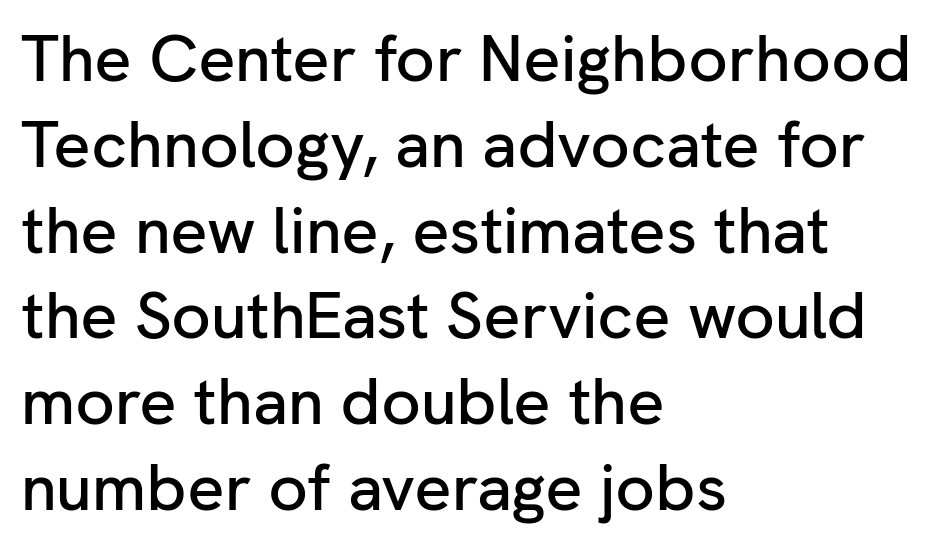
The image shows 65 px sans-serif type, upright; set left-aligned, normal line spacing (1.32x), normal letter spacing, not underlined; low stroke contrast and a medium x-height.
